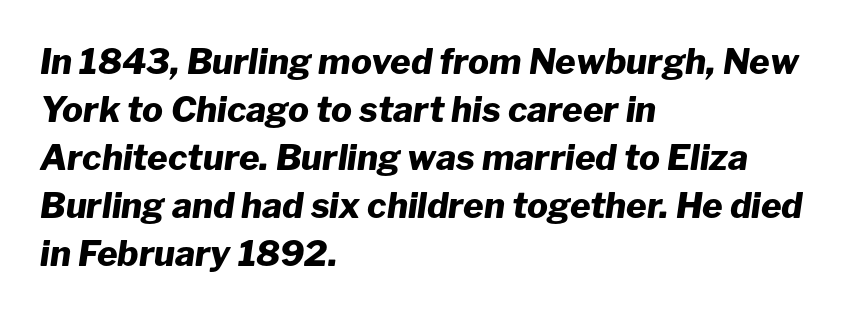
Whoever set this chose a conventional vertical rhythm. Characters follow at the spacing the type designer built in. The rendering uses a bold face; every stroke is thick and dark. Looks like regular typesetting: each glyph gets only the width it needs. The string is rendered with underlining switched off. It's the slanting kind of type.
